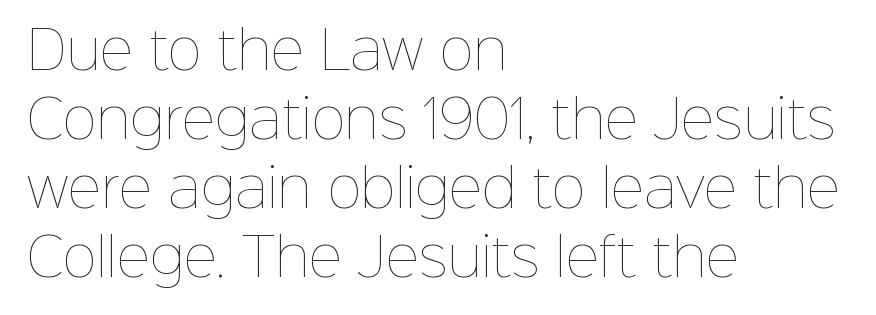
Q: Is the text bold? A: No.
Q: Is the text italic (slanted)? A: No, it is upright.
Q: Is the text underlined? A: No.
Q: How is the paragraph aligned? A: Left-aligned.
Q: Is the spacing between letters normal or unusually wide? A: Normal.
Q: Is the spacing between lines tight, normal or loose? A: Normal.
Q: Width (condensed, normal, or wide)? A: Normal.
Q: Stroke contrast? A: Low.
Q: x-height? A: Medium.
Q: Monospaced? A: No.
